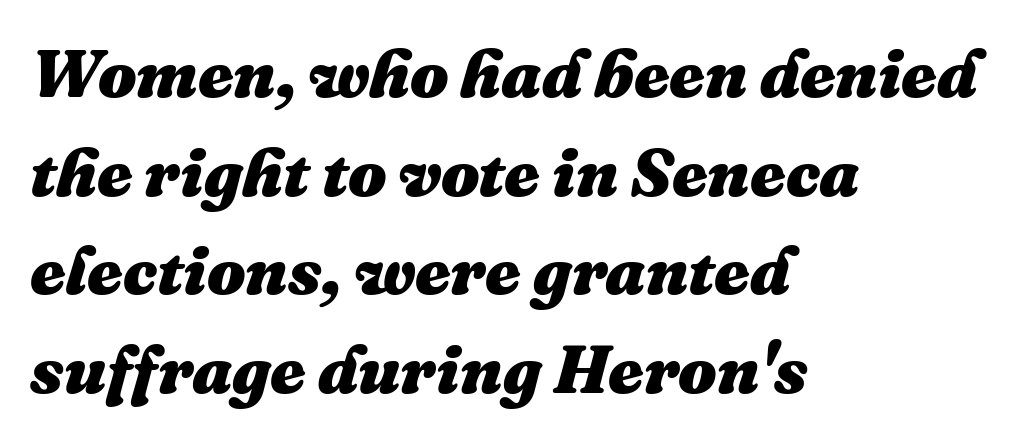
{"italic": "yes", "lean": "right", "slant_degrees": 16, "bold": "yes", "weight": "heavy", "width": "normal", "stroke_contrast": "medium", "x_height": "medium", "monospaced": "no", "underline": "no", "align": "left", "line_spacing": "normal", "line_spacing_ratio": 1.45, "letter_spacing": "normal", "letter_spacing_em": 0.0, "glyph_px": 68}
